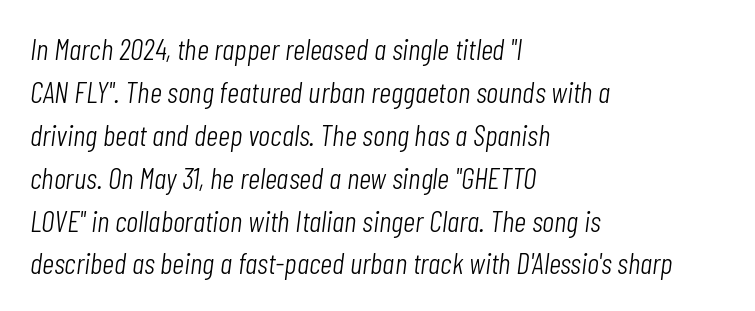
{"italic": "yes", "lean": "right", "slant_degrees": 7, "bold": "no", "weight": "light", "width": "condensed", "stroke_contrast": "low", "x_height": "medium", "monospaced": "no", "underline": "no", "align": "left", "line_spacing": "normal", "line_spacing_ratio": 1.43, "letter_spacing": "normal", "letter_spacing_em": 0.0, "glyph_px": 30}
